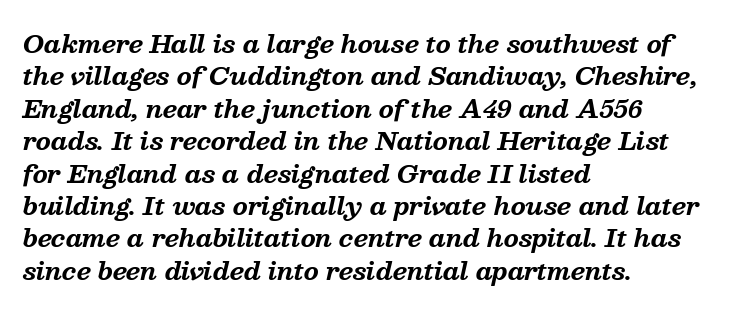
Q: Is the text bold? A: Yes.
Q: Is the text italic (slanted)? A: Yes, it leans right by about 13 degrees.
Q: Is the text underlined? A: No.
Q: How is the paragraph aligned? A: Left-aligned.
Q: Is the spacing between letters normal or unusually wide? A: Normal.
Q: Is the spacing between lines tight, normal or loose? A: Normal.
